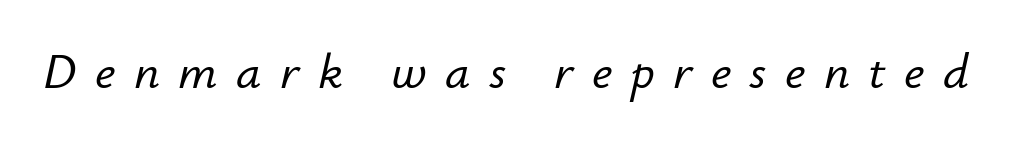
Is the type slanted? Yes — the strokes lean at a clear angle. Display-style spreading of the glyphs; the letterfit is very open. Has an underline been added? It has not. Do the characters align in a grid? No, the font is proportional.
